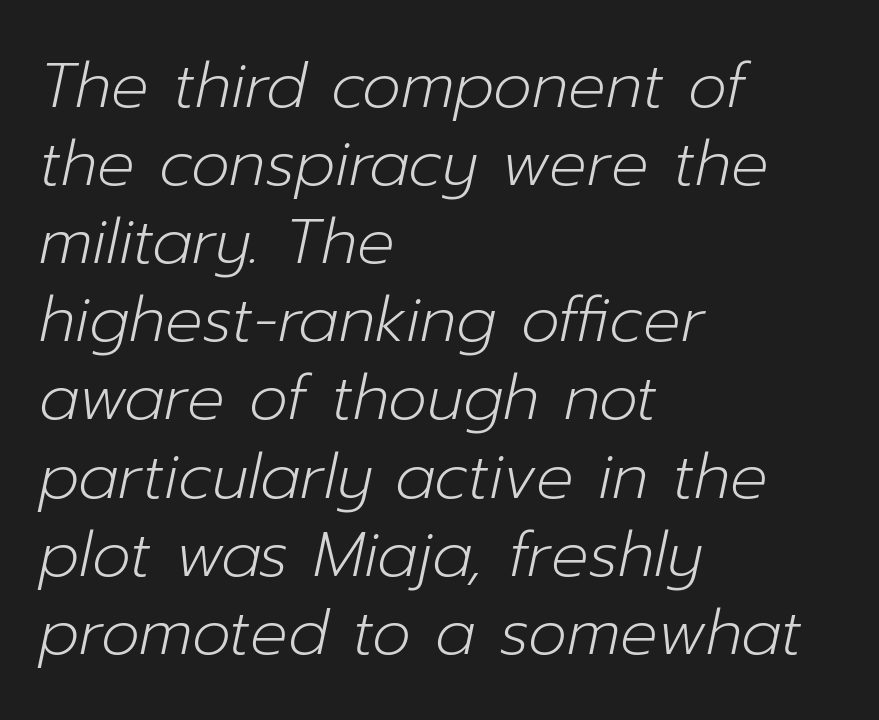
The image shows 62 px light type, italic (leaning right); set left-aligned, normal line spacing (1.26x), normal letter spacing, not underlined; low stroke contrast and a medium x-height.
